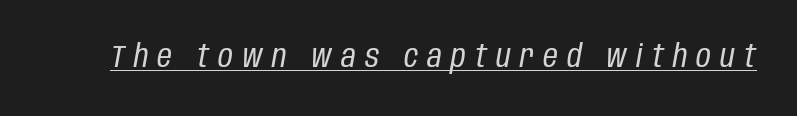
Designer's note — italics engaged. Is this a fixed-width face? No — the glyphs have proportional, varying widths. Students, observe the line beneath the letters — that is underlining. Letters have the restrained weight of plain body copy at most. The type is letterspaced generously, with wide tracking.
